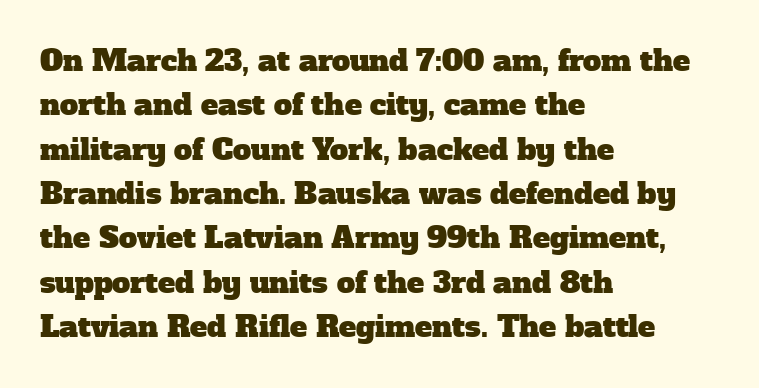
The image shows 29 px serif type; set left-aligned, normal line spacing (1.53x), normal letter spacing, not underlined; low stroke contrast and a medium x-height.
